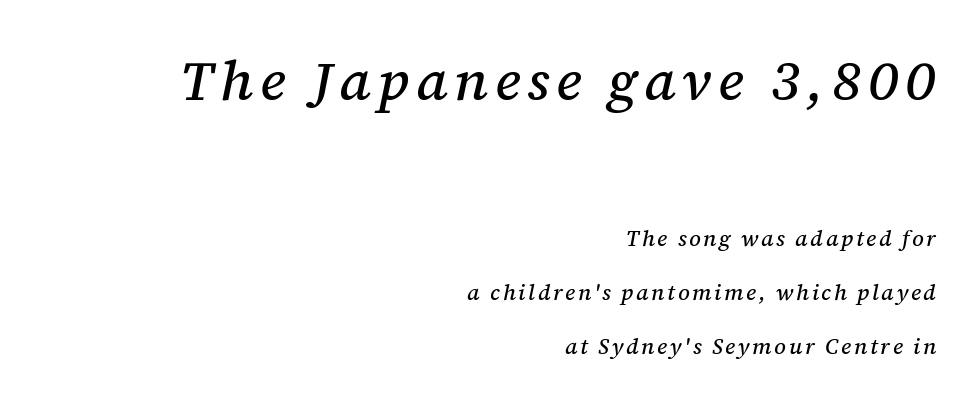
Q: Is the text italic (slanted)? A: Yes, it leans right by about 12 degrees.
Q: Is the typeface a serif or a sans-serif typeface? A: Serif.
Q: Is the text underlined? A: No.
Q: How is the paragraph aligned? A: Right-aligned.
Q: Is the spacing between lines tight, normal or loose? A: Loose.
Q: Which block of text is set in a larger size, the first (top) or the second (bottom)? A: The first (top) one.
Q: Width (condensed, normal, or wide)? A: Normal.
Q: Stroke contrast? A: Medium.
Q: x-height? A: Medium.
Q: Monospaced? A: No.
